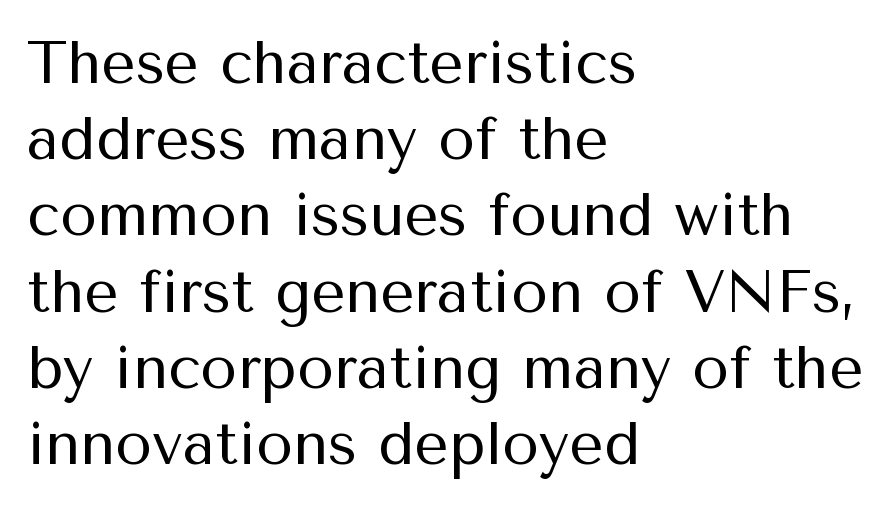
{"serif": "no", "italic": "no", "bold": "no", "weight": "regular", "width": "normal", "stroke_contrast": "medium", "x_height": "medium", "monospaced": "no", "underline": "no", "align": "left", "line_spacing": "normal", "line_spacing_ratio": 1.27, "letter_spacing": "normal", "letter_spacing_em": 0.0, "glyph_px": 60}
